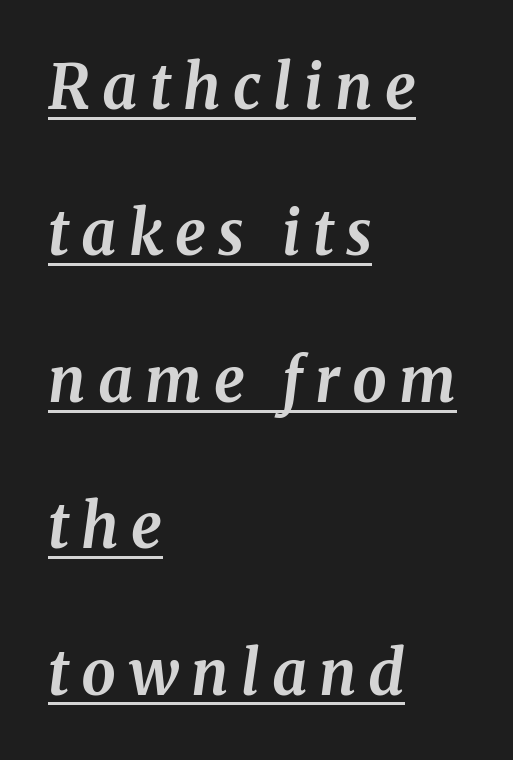
The image shows 61 px bold serif type, italic (leaning right); set left-aligned, loose line spacing (2.4x), unusually wide letter spacing (+0.2 em), underlined; medium stroke contrast and a medium x-height.
